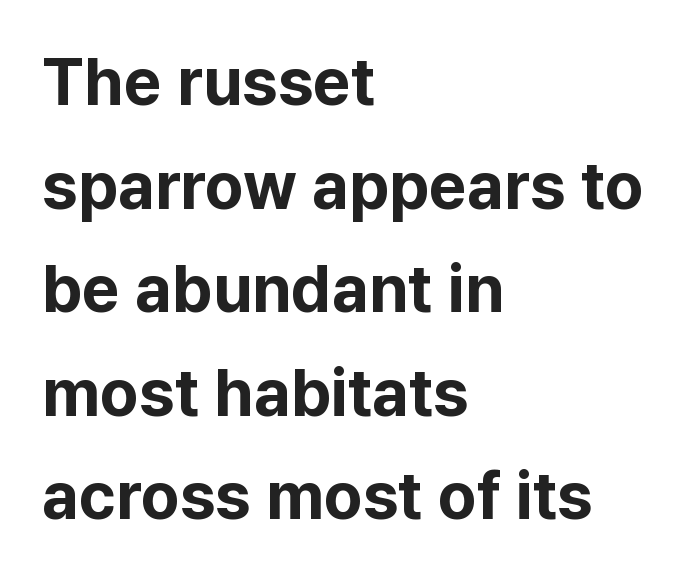
Reading down the block, your eye returns to a fixed left position each line. A full-strength bold gives these letters their thick strokes. Anything drawn beneath the words? Only blank space. Standard letterfit; no display-style spreading of the glyphs. Ordinary non-slanted type is in use. Unlike a traditional serif, this face leaves its strokes unadorned.
